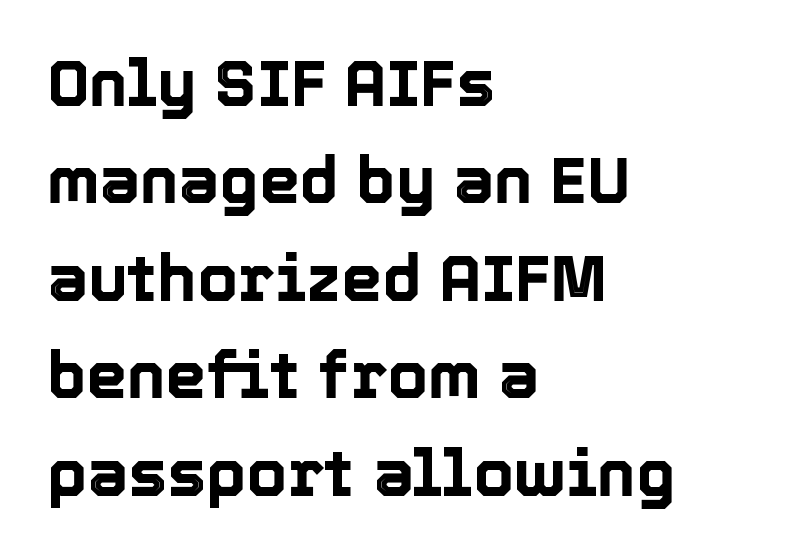
Q: Is the text italic (slanted)? A: No, it is upright.
Q: Is the text underlined? A: No.
Q: How is the paragraph aligned? A: Left-aligned.
Q: Is the spacing between letters normal or unusually wide? A: Normal.
Q: Is the spacing between lines tight, normal or loose? A: Normal.
Q: Width (condensed, normal, or wide)? A: Normal.
Q: x-height? A: Medium.
Q: Monospaced? A: No.
